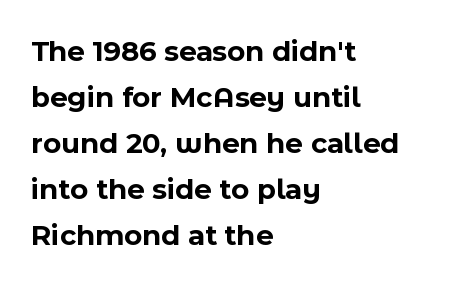
Q: Is the text bold? A: Yes.
Q: Is the text italic (slanted)? A: No, it is upright.
Q: Is the typeface a serif or a sans-serif typeface? A: Sans-serif.
Q: Is the text underlined? A: No.
Q: How is the paragraph aligned? A: Left-aligned.
Q: Is the spacing between letters normal or unusually wide? A: Normal.
Q: Is the spacing between lines tight, normal or loose? A: Normal.
Q: Width (condensed, normal, or wide)? A: Normal.
Q: x-height? A: Medium.
Q: Monospaced? A: No.
